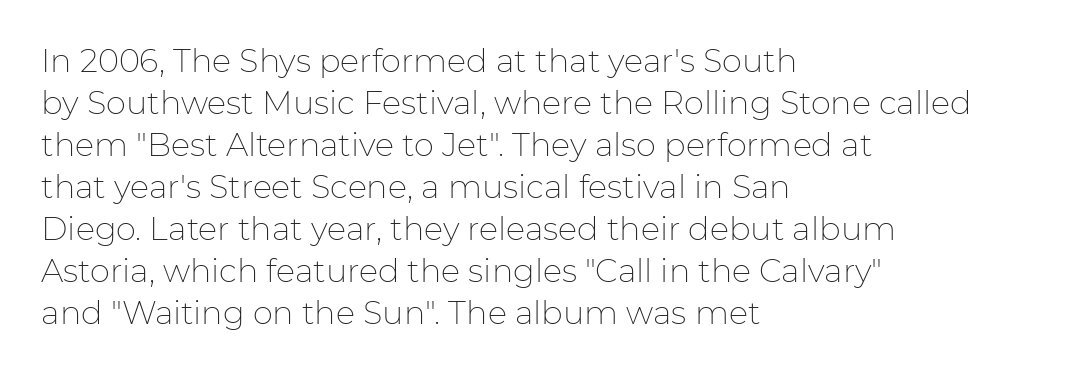
Q: Is the text bold? A: No.
Q: Is the text italic (slanted)? A: No, it is upright.
Q: Is the typeface a serif or a sans-serif typeface? A: Sans-serif.
Q: Is the text underlined? A: No.
Q: How is the paragraph aligned? A: Left-aligned.
Q: Is the spacing between letters normal or unusually wide? A: Normal.
Q: Is the spacing between lines tight, normal or loose? A: Normal.
Q: Width (condensed, normal, or wide)? A: Normal.
Q: Stroke contrast? A: Low.
Q: x-height? A: Medium.
Q: Monospaced? A: No.
